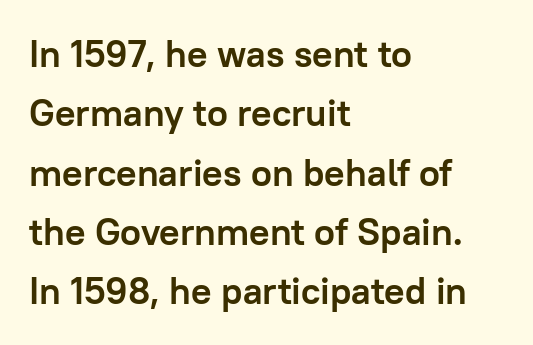
{"serif": "no", "italic": "no", "bold": "yes", "weight": "semibold", "width": "normal", "stroke_contrast": "low", "x_height": "medium", "monospaced": "no", "underline": "no", "align": "left", "line_spacing": "normal", "line_spacing_ratio": 1.56, "letter_spacing": "normal", "letter_spacing_em": 0.0, "glyph_px": 38}
